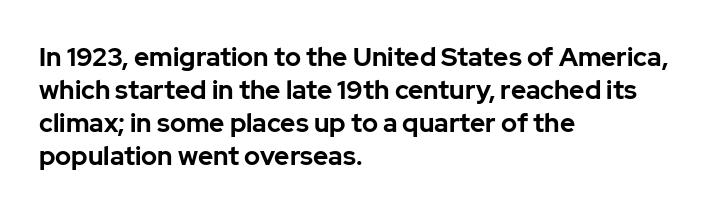
The leading is moderate, giving the passage an even texture. A dark, heavy texture on the line: the type is bold. Descenders hang freely into open space. Letter spacing: default. Notice how the passage keeps a crisp vertical edge on the left only. This is roman type, the default non-slanted kind.
